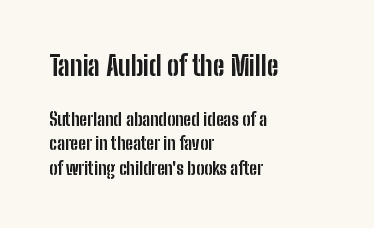
{"italic": "no", "bold": "yes", "underline": "no", "align": "left", "line_spacing": "normal", "line_spacing_ratio": 1.37, "letter_spacing": "normal", "letter_spacing_em": 0.0, "larger_block": "first", "size_ratio": 1.5, "glyph_px": 27}
